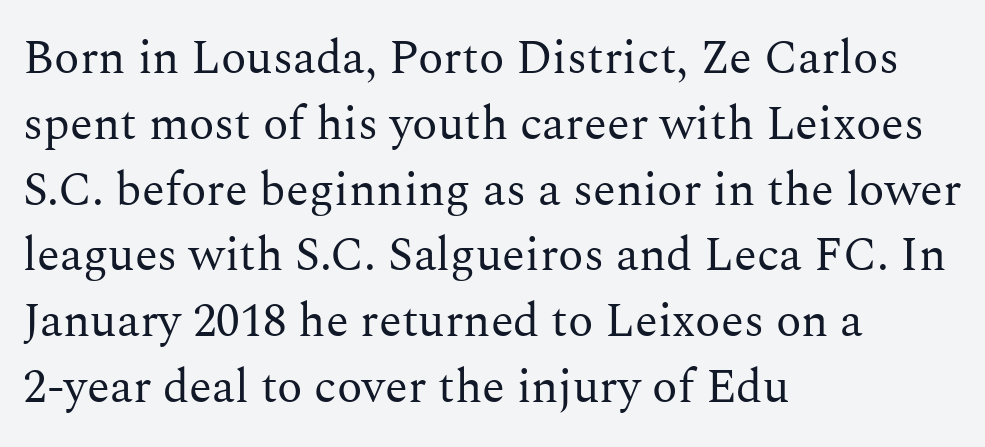
The image shows 47 px regular-weight serif type, upright; set left-aligned, normal line spacing (1.4x), normal letter spacing, not underlined; medium stroke contrast and a medium x-height.
